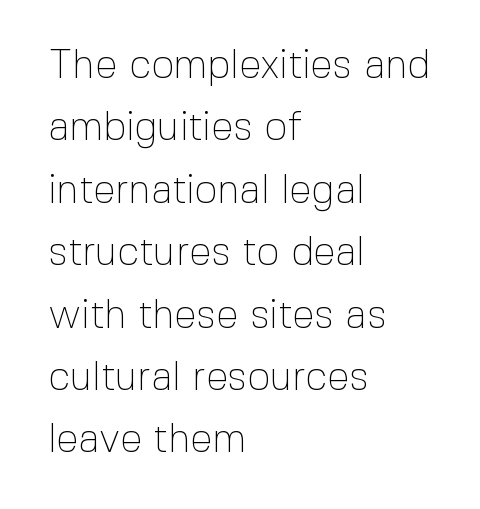
The image shows 40 px thin sans-serif type, upright; set left-aligned, normal line spacing (1.56x), normal letter spacing, not underlined; a medium x-height.
